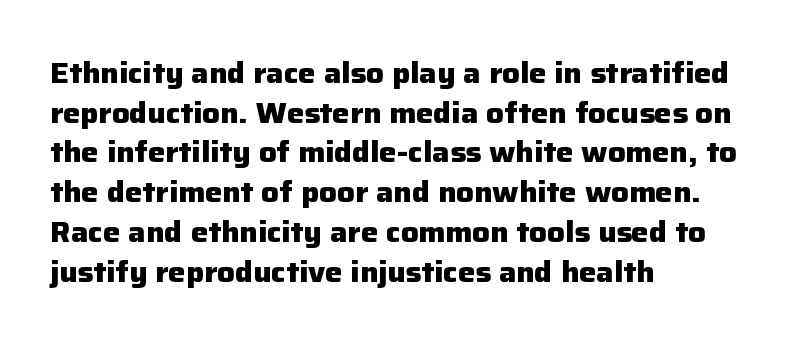
The image shows 29 px heavy sans-serif type, upright; set left-aligned, normal line spacing (1.37x), normal letter spacing, not underlined; low stroke contrast and a medium x-height.
